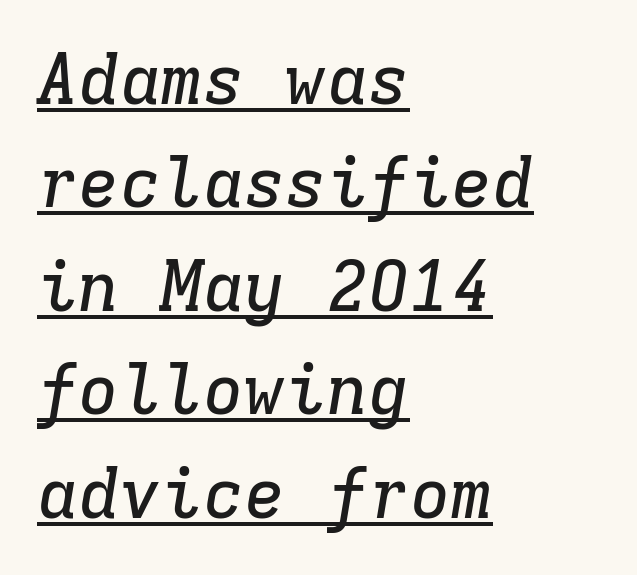
Layout note: lines flush left. Observe the lean: these are italic letterforms. How would I describe the line gaps? Plain and ordinary. The specimen includes a rule beneath the text block's lines.
